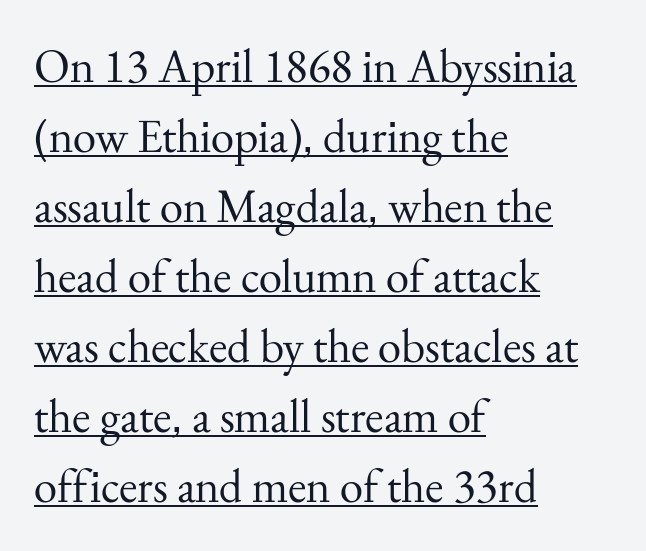
{"serif": "yes", "italic": "no", "bold": "no", "weight": "regular", "width": "normal", "stroke_contrast": "medium", "x_height": "small", "monospaced": "no", "underline": "yes", "align": "left", "line_spacing": "normal", "line_spacing_ratio": 1.49, "letter_spacing": "normal", "letter_spacing_em": 0.0, "glyph_px": 47}
